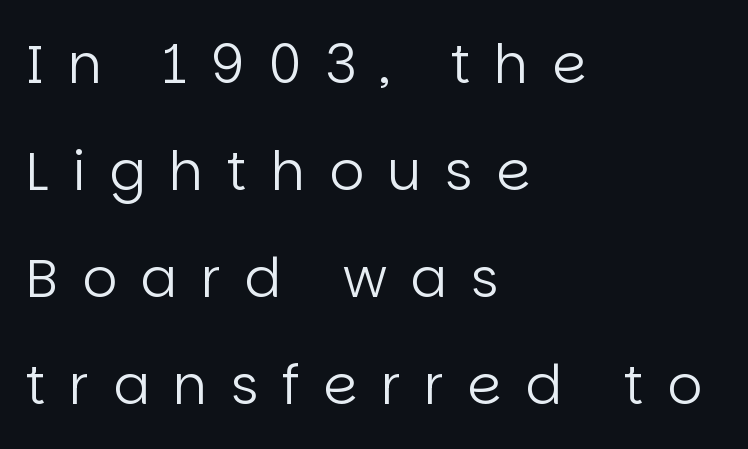
If you measured baseline to baseline, you'd find a long distance. These lines are composed in type without serifs. These lines are rendered in a variable-pitch font. Check under the words: just untouched page. Is the letter spacing exaggerated? Yes — the characters are pushed far apart.
